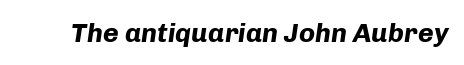
{"italic": "yes", "lean": "right", "slant_degrees": 8, "bold": "yes", "underline": "no", "letter_spacing": "normal", "letter_spacing_em": 0.0, "glyph_px": 27}
